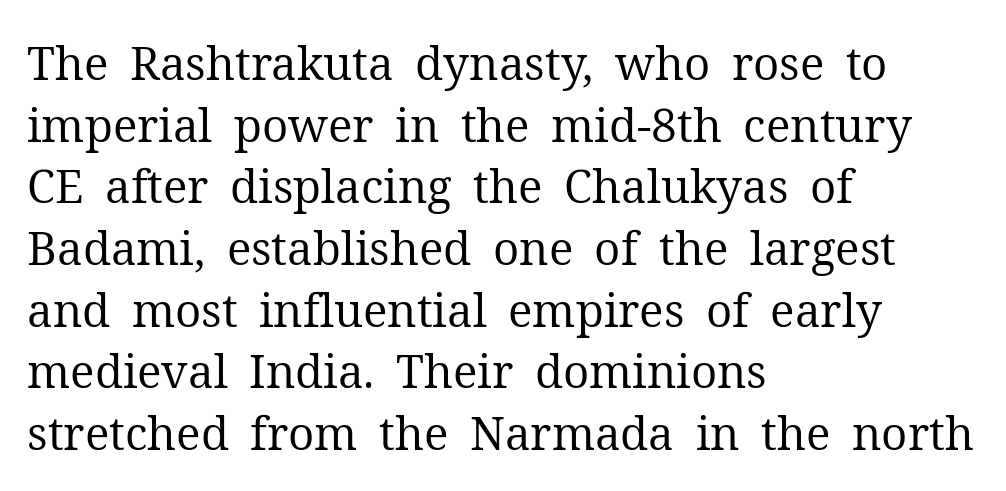
Q: Is the text bold? A: No.
Q: Is the text italic (slanted)? A: No, it is upright.
Q: Is the typeface a serif or a sans-serif typeface? A: Serif.
Q: Is the text underlined? A: No.
Q: How is the paragraph aligned? A: Left-aligned.
Q: Is the spacing between letters normal or unusually wide? A: Normal.
Q: Is the spacing between lines tight, normal or loose? A: Normal.
Q: Width (condensed, normal, or wide)? A: Normal.
Q: Stroke contrast? A: Medium.
Q: x-height? A: Medium.
Q: Monospaced? A: No.
